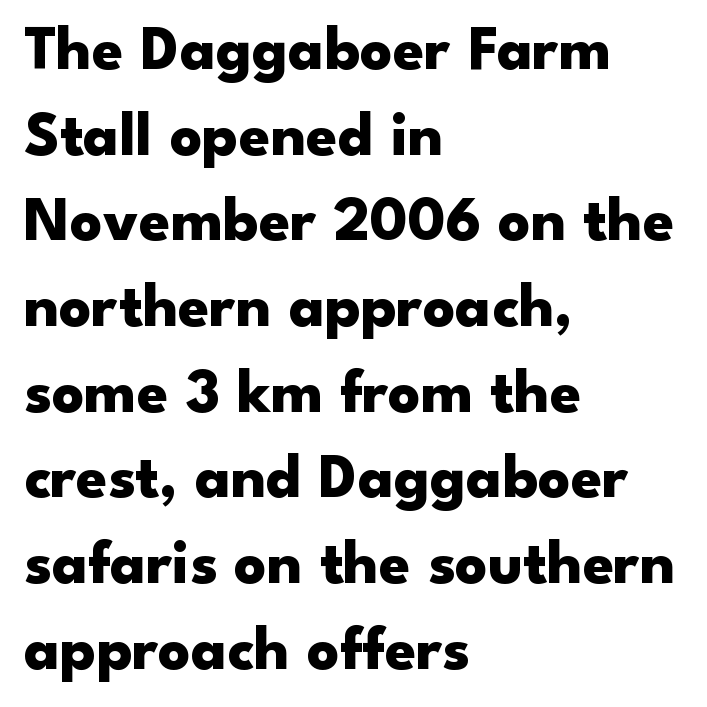
Strokes here are thick enough to call this a true bold. Unlike italic type, these characters show no tilt at all. The type family on display is of the sans-serif kind. A typesetter would call this proportional, since set widths differ per character. A normal amount of white space separates one row of letters from the next.
